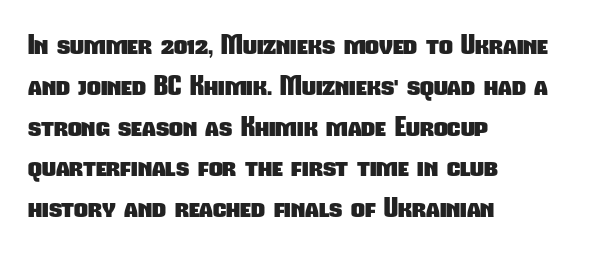
Q: Is the text bold? A: Yes.
Q: Is the text underlined? A: No.
Q: How is the paragraph aligned? A: Left-aligned.
Q: Is the spacing between letters normal or unusually wide? A: Normal.
Q: Is the spacing between lines tight, normal or loose? A: Normal.
